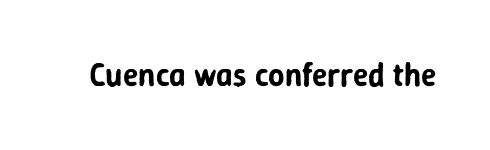
{"serif": "no", "italic": "no", "width": "normal", "stroke_contrast": "low", "x_height": "medium", "monospaced": "no", "underline": "no", "letter_spacing": "normal", "letter_spacing_em": 0.0, "glyph_px": 32}
